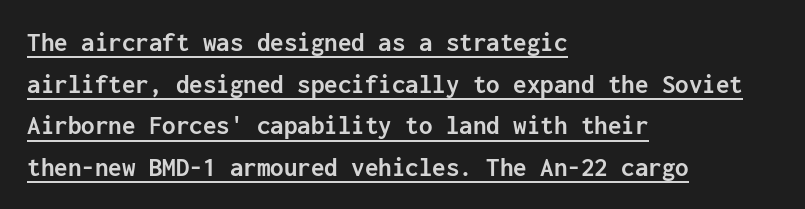
{"italic": "no", "bold": "yes", "underline": "yes", "align": "left", "line_spacing": "normal", "line_spacing_ratio": 1.54, "letter_spacing": "normal", "letter_spacing_em": 0.0, "glyph_px": 27}
